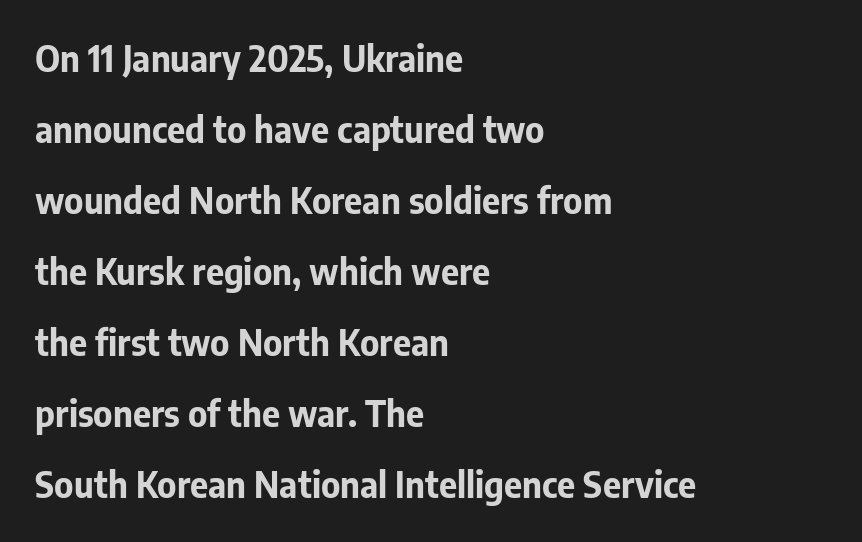
The image shows 35 px bold sans-serif type, upright; set left-aligned, loose line spacing (2.03x), normal letter spacing, not underlined; low stroke contrast and a medium x-height.
